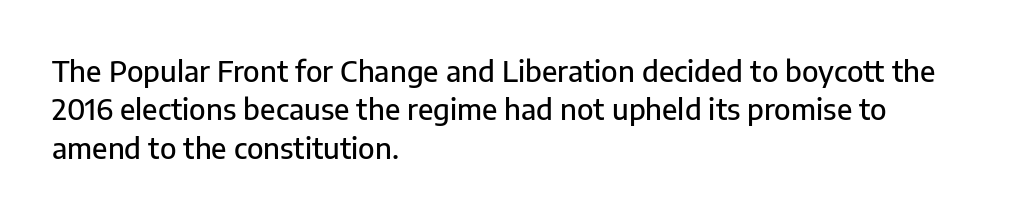
Baseline-to-baseline distance is the conventional proportion of letter height. This sample is left-justified, so line endings fall wherever the words run out. The face used here is proportionally spaced, like ordinary book or web type. Has an underline been added? It has not. In terms of letterform style, serifs are entirely absent. Style check: upright.
